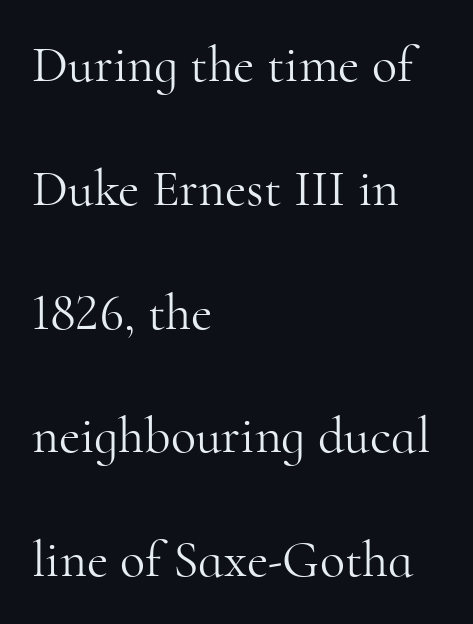
Q: Is the text bold? A: No.
Q: Is the text italic (slanted)? A: No, it is upright.
Q: Is the typeface a serif or a sans-serif typeface? A: Serif.
Q: Is the text underlined? A: No.
Q: How is the paragraph aligned? A: Left-aligned.
Q: Is the spacing between letters normal or unusually wide? A: Normal.
Q: Is the spacing between lines tight, normal or loose? A: Loose.
Q: Width (condensed, normal, or wide)? A: Normal.
Q: Stroke contrast? A: High.
Q: x-height? A: Small.
Q: Monospaced? A: No.
